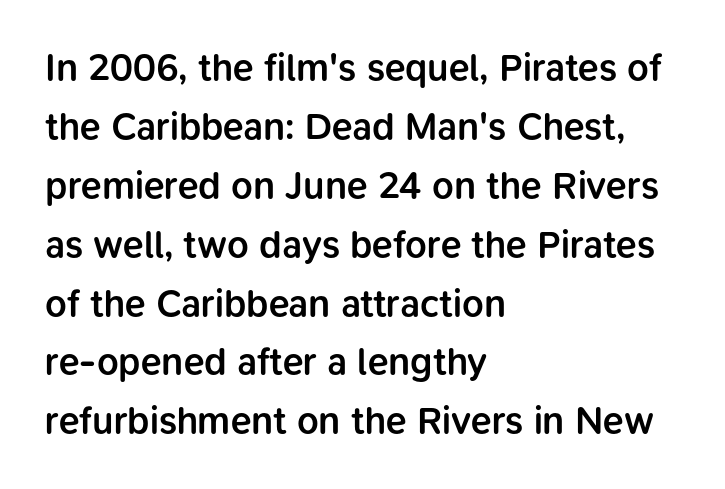
Is this a fixed-width face? No — the glyphs have proportional, varying widths. The baseline area is clear. The compositor pushed each line to the left boundary. Quick note: interline space is typical. In terms of letterform style, serifs are entirely absent. The lettering holds an erect, upright posture throughout.
